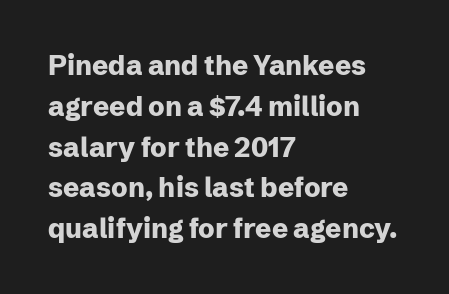
Q: Is the text bold? A: Yes.
Q: Is the text italic (slanted)? A: No, it is upright.
Q: Is the text underlined? A: No.
Q: How is the paragraph aligned? A: Left-aligned.
Q: Is the spacing between letters normal or unusually wide? A: Normal.
Q: Is the spacing between lines tight, normal or loose? A: Normal.
